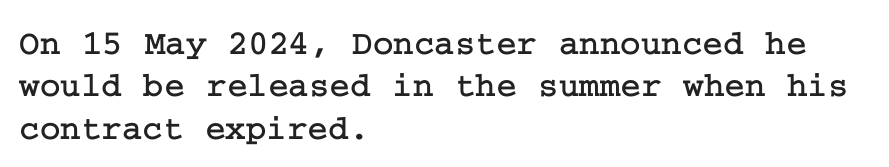
{"serif": "yes", "italic": "no", "width": "normal", "stroke_contrast": "low", "x_height": "medium", "underline": "no", "align": "left", "line_spacing_ratio": 1.21, "letter_spacing": "normal", "letter_spacing_em": 0.0, "glyph_px": 35}
